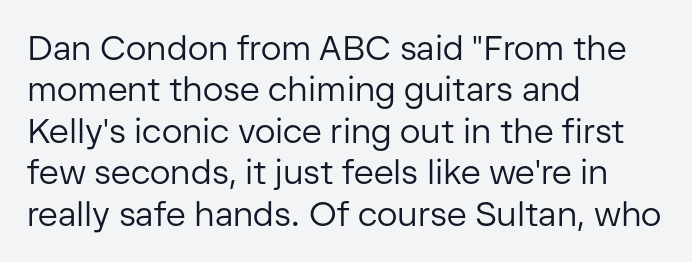
Heaviness? Minimal to ordinary, like unemphasized prose. Grotesque or geometric, the face here clearly has no serifs. Is there any slant? The stems are plumb. The glyphs are unaccompanied by any horizontal stroke below them. A typesetter would call this zero additional tracking.
